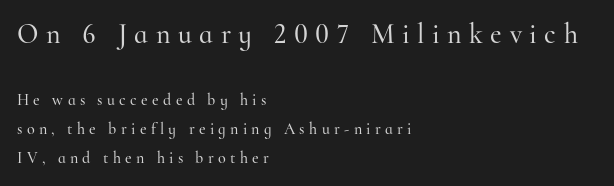
Honestly, there is no underline to notice here at all. Two sizes are in play, and the larger belongs to the first block. The text was rendered using a seriffed face with decorative stroke endings. Is the letter spacing exaggerated? Yes — the characters are pushed far apart. Every stem runs plumb, perpendicular to the baseline. Teacher's note: observe the even left margin — that is flush-left alignment.
